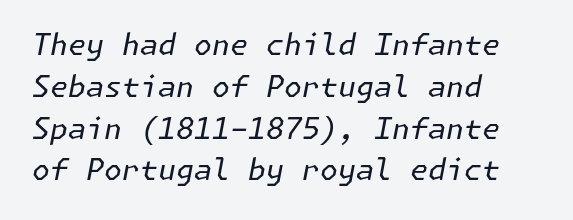
Q: Is the text bold? A: No.
Q: Is the text italic (slanted)? A: Yes, it leans right by about 11 degrees.
Q: Is the text underlined? A: No.
Q: How is the paragraph aligned? A: Left-aligned.
Q: Is the spacing between letters normal or unusually wide? A: Normal.
Q: Is the spacing between lines tight, normal or loose? A: Normal.
Q: Width (condensed, normal, or wide)? A: Normal.
Q: Stroke contrast? A: Low.
Q: x-height? A: Medium.
